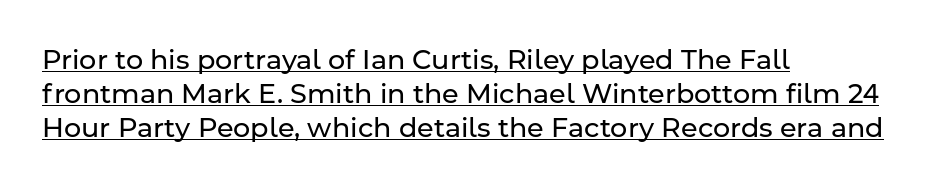
A rule runs beneath these lines of type. These lines sit exactly where default settings would place them. This rendering leaves character spacing at its baseline value. The specimen reads as upright at a glance.
